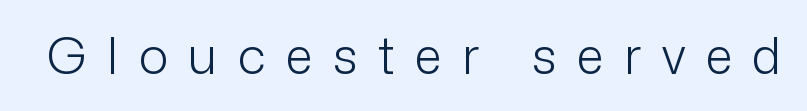
Is the type heavy? It reads as light-to-regular instead. Stroke terminals: plain, sans-serif. Loose tracking; the words dissolve into strings of separated letters. This sample has the flowing, uneven cadence of proportional lettering. No word sits above an underline.
